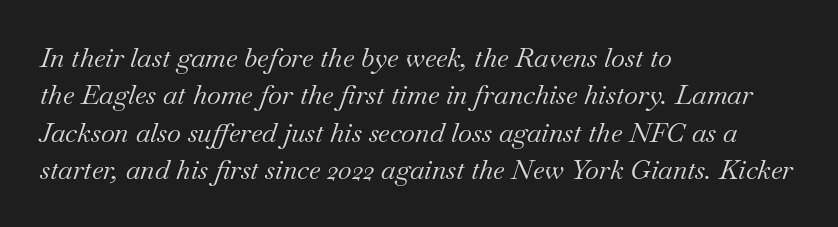
The typeface has the unassuming heft of standard copy or less. Check the space under the baseline: it is left empty. The passage shown has conventional tracking throughout. Summary of vertical rhythm: regular, with standard interline spacing. The ragged edge is on the right, which tells us the setting is flush left.
